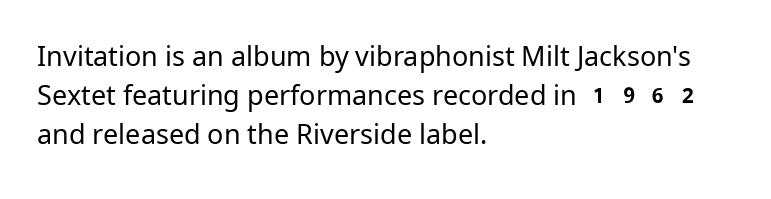
The image shows 27 px text type, upright; set left-aligned, normal line spacing (1.44x), normal letter spacing, not underlined.
